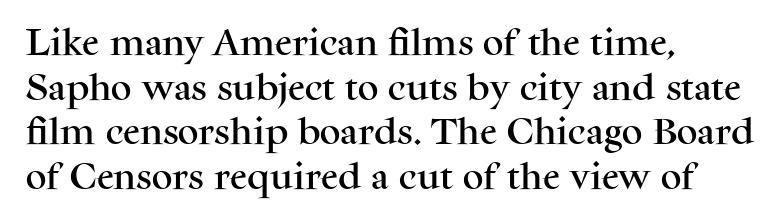
Casual observation: everything's shoved over to the left. Varying glyph widths throughout — classic text-font behaviour. Upright lettering throughout. These lines are composed in type with serifs.
